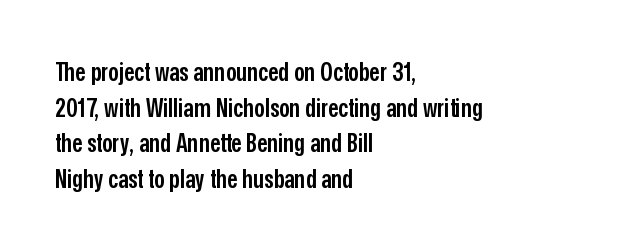
The image shows 26 px text type, upright; set left-aligned, normal line spacing (1.37x), normal letter spacing, not underlined.
